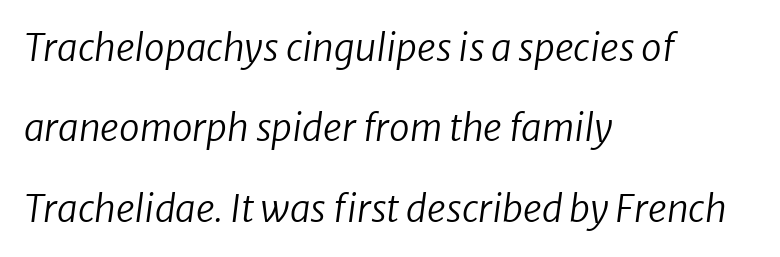
The image shows 37 px regular-weight type, italic (leaning right); set left-aligned, loose line spacing (2.17x), normal letter spacing, not underlined; low stroke contrast and a medium x-height.
